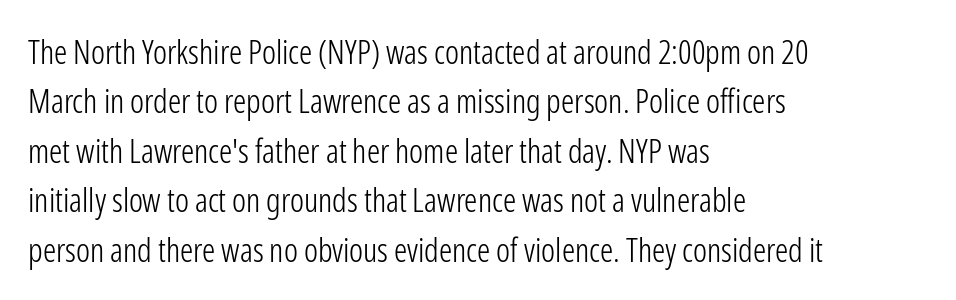
{"serif": "no", "italic": "no", "bold": "no", "weight": "light", "width": "condensed", "stroke_contrast": "low", "x_height": "medium", "monospaced": "no", "underline": "no", "align": "left", "line_spacing": "normal", "line_spacing_ratio": 1.5, "letter_spacing": "normal", "letter_spacing_em": 0.0, "glyph_px": 33}
